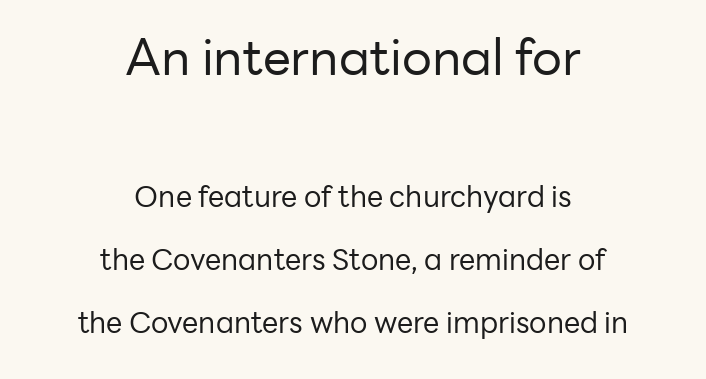
Is there much room between lines? Yes — plenty of vertical air separates them. Character widths vary here, with narrow letters taking less room than wide ones. Visually the block forms a symmetrical silhouette, jagged on both flanks. No chunkiness to these letters — they're not bold. The first block has been scaled up relative to the second. The space directly below the letters is spotless.
